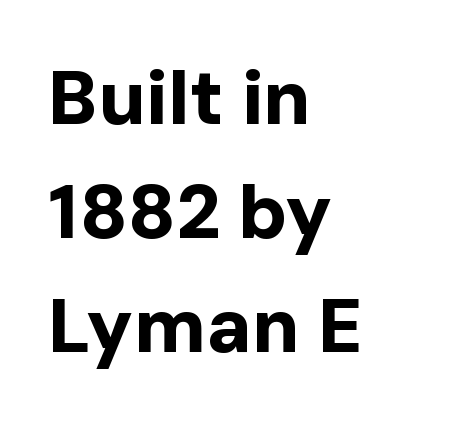
Q: Is the text bold? A: Yes.
Q: Is the text italic (slanted)? A: No, it is upright.
Q: Is the typeface a serif or a sans-serif typeface? A: Sans-serif.
Q: Is the text underlined? A: No.
Q: How is the paragraph aligned? A: Left-aligned.
Q: Is the spacing between letters normal or unusually wide? A: Normal.
Q: Is the spacing between lines tight, normal or loose? A: Normal.
Q: Width (condensed, normal, or wide)? A: Normal.
Q: Stroke contrast? A: Low.
Q: x-height? A: Medium.
Q: Monospaced? A: No.
